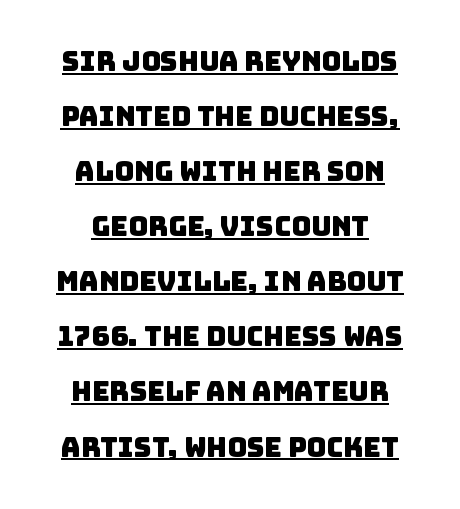
Q: Is the text underlined? A: Yes.
Q: How is the paragraph aligned? A: Centered.
Q: Is the spacing between letters normal or unusually wide? A: Normal.
Q: Is the spacing between lines tight, normal or loose? A: Loose.
